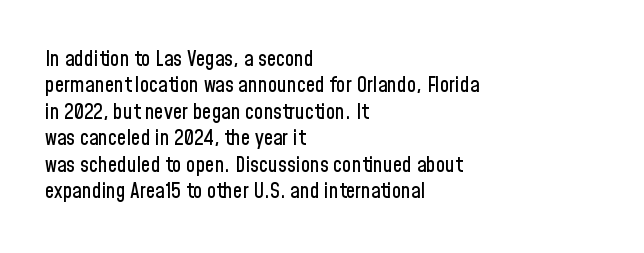
Is there much room between lines? A standard amount, neither cramped nor airy. The line texture is even and compact thanks to regular tracking. In terms of posture, this sample is upright. The paragraph has a hard left edge and a soft right edge. The strip under each line holds only bare page.
